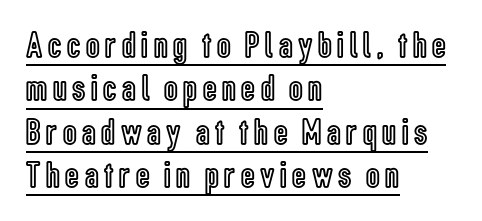
{"italic": "no", "width": "condensed", "x_height": "medium", "monospaced": "no", "underline": "yes", "align": "left", "line_spacing": "tight", "line_spacing_ratio": 1.14, "glyph_px": 38}
